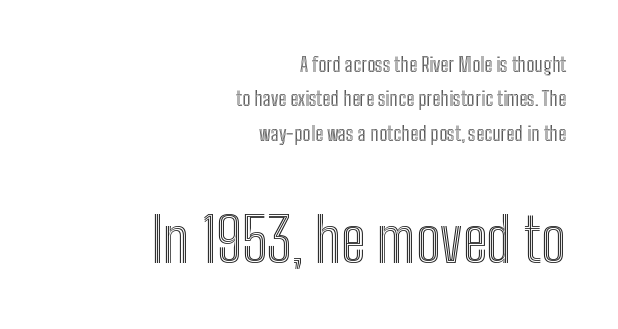
The letters stand upright; this is a roman face. The letters advance in unequal steps, a hallmark of proportional type. The emphasis by scale lands on block number two, below. Notice how the passage keeps a crisp vertical edge on the right only. Any mark beneath the type? The region is blank.
